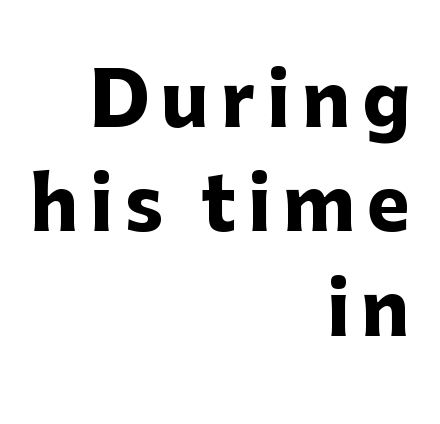
{"serif": "no", "italic": "no", "bold": "yes", "weight": "heavy", "width": "normal", "stroke_contrast": "low", "x_height": "medium", "monospaced": "no", "underline": "no", "align": "right", "line_spacing": "normal", "line_spacing_ratio": 1.43, "glyph_px": 73}
